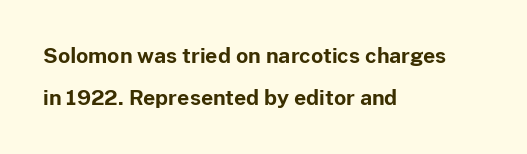
The image shows 21 px bold type, upright; set left-aligned, loose line spacing (2.01x), normal letter spacing, not underlined.
